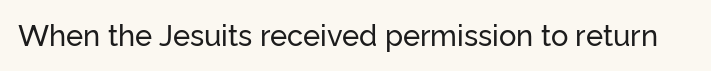
{"serif": "no", "italic": "no", "width": "normal", "stroke_contrast": "low", "x_height": "medium", "monospaced": "no", "underline": "no", "letter_spacing": "normal", "letter_spacing_em": 0.0, "glyph_px": 29}
